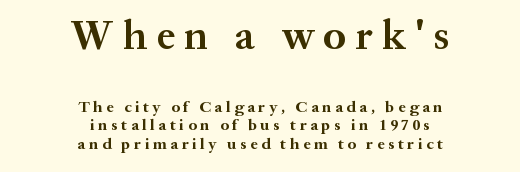
The image shows 41 px bold serif type, upright; set centered, line spacing 1.17x, unusually wide letter spacing (+0.23 em), not underlined; the first (top) block is 2.56x larger; medium stroke contrast and a medium x-height.
